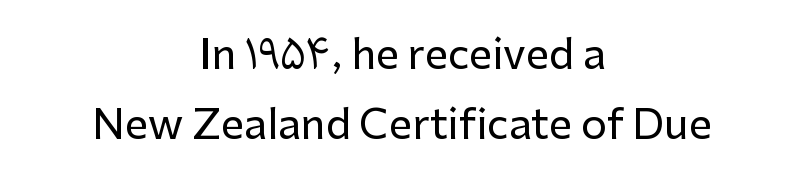
{"serif": "no", "italic": "no", "width": "normal", "stroke_contrast": "low", "x_height": "medium", "monospaced": "no", "underline": "no", "align": "center", "line_spacing": "normal", "line_spacing_ratio": 1.7, "letter_spacing": "normal", "letter_spacing_em": 0.0, "glyph_px": 41}
